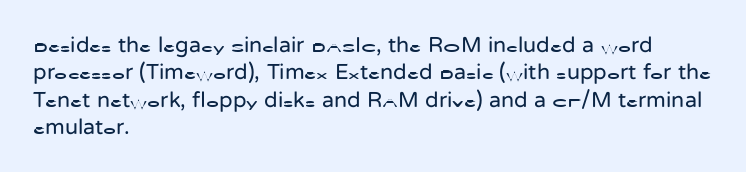
Counters stay open thanks to moderate or lighter strokes. All the whitespace from short lines collects on the right. Normally led — the rows are evenly, conventionally spaced. The glyphs are unaccompanied by any horizontal stroke below them.
